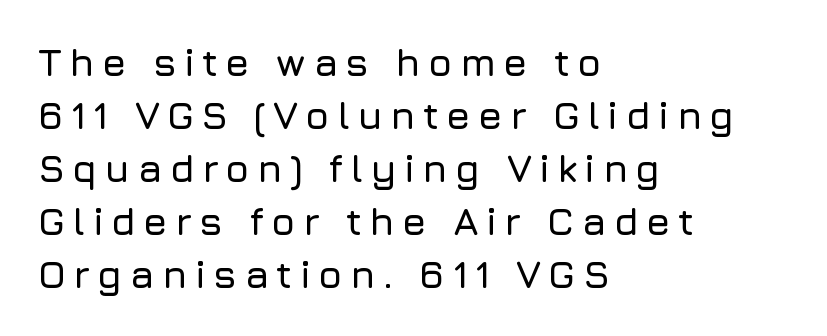
{"serif": "no", "italic": "no", "width": "normal", "stroke_contrast": "low", "x_height": "medium", "monospaced": "no", "underline": "no", "align": "left", "line_spacing": "normal", "line_spacing_ratio": 1.36, "glyph_px": 39}
